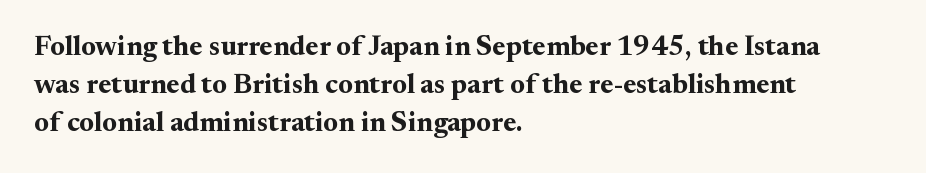
{"serif": "yes", "italic": "no", "bold": "yes", "weight": "bold", "width": "normal", "stroke_contrast": "medium", "x_height": "small", "monospaced": "no", "underline": "no", "align": "left", "line_spacing": "normal", "line_spacing_ratio": 1.35, "letter_spacing": "normal", "letter_spacing_em": 0.0, "glyph_px": 28}
